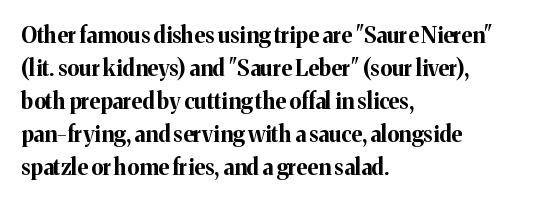
The image shows 22 px bold type, upright; set left-aligned, normal line spacing (1.5x), normal letter spacing, not underlined.
